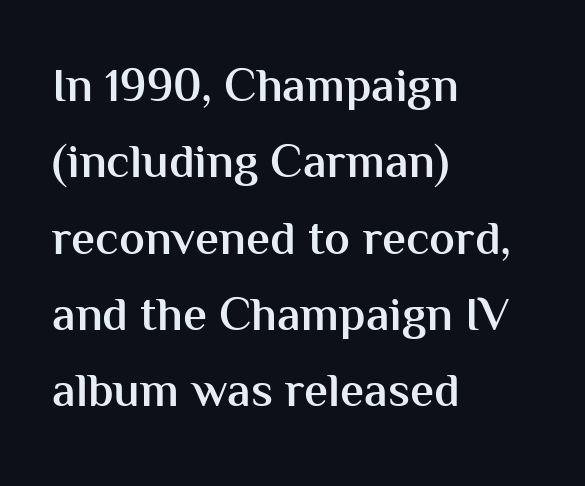
Q: Is the text bold? A: Semi-bold.
Q: Is the text italic (slanted)? A: No, it is upright.
Q: Is the typeface a serif or a sans-serif typeface? A: Sans-serif.
Q: Is the text underlined? A: No.
Q: How is the paragraph aligned? A: Left-aligned.
Q: Is the spacing between letters normal or unusually wide? A: Normal.
Q: Is the spacing between lines tight, normal or loose? A: Normal.
Q: Width (condensed, normal, or wide)? A: Normal.
Q: Stroke contrast? A: Medium.
Q: x-height? A: Medium.
Q: Monospaced? A: No.
